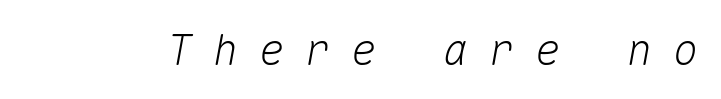
Q: Is the text italic (slanted)? A: Yes, it leans right by about 10 degrees.
Q: Is the text underlined? A: No.
Q: Is the spacing between letters normal or unusually wide? A: Unusually wide.
Q: Width (condensed, normal, or wide)? A: Normal.
Q: Stroke contrast? A: Medium.
Q: x-height? A: Medium.
Q: Monospaced? A: Yes.
